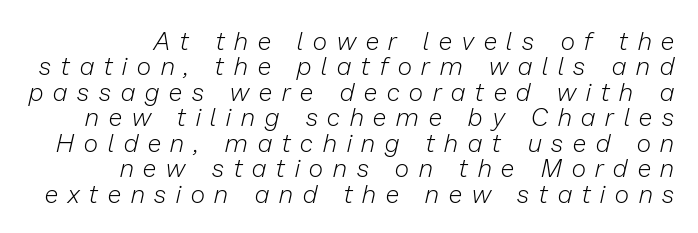
{"italic": "yes", "lean": "right", "slant_degrees": 13, "bold": "no", "underline": "no", "line_spacing": "tight", "line_spacing_ratio": 1.02, "letter_spacing": "wide", "letter_spacing_em": 0.4, "glyph_px": 25}
